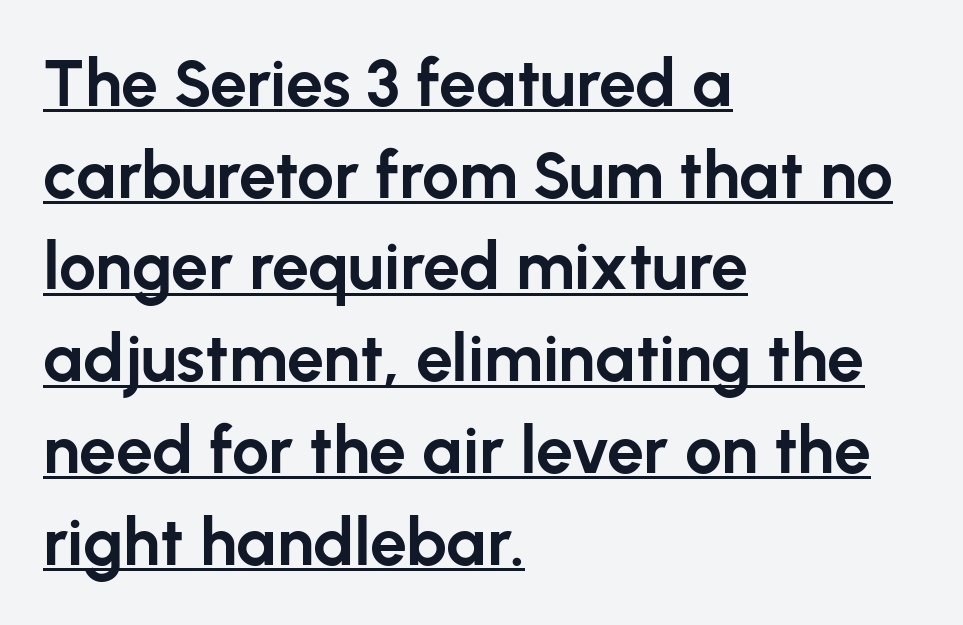
The image shows 66 px bold sans-serif type, upright; set left-aligned, normal line spacing (1.39x), normal letter spacing, underlined; low stroke contrast and a medium x-height.
